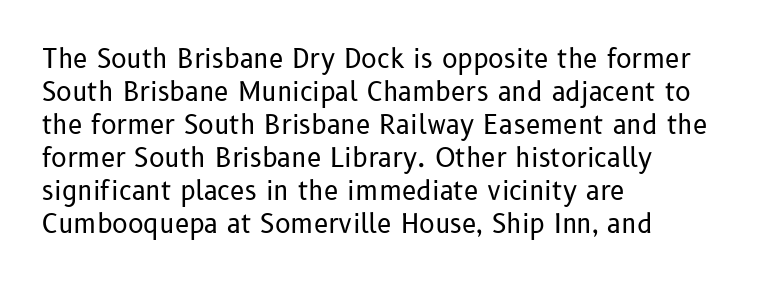
{"italic": "no", "bold": "no", "underline": "no", "align": "left", "line_spacing": "normal", "line_spacing_ratio": 1.27, "letter_spacing": "normal", "letter_spacing_em": 0.0, "glyph_px": 26}
